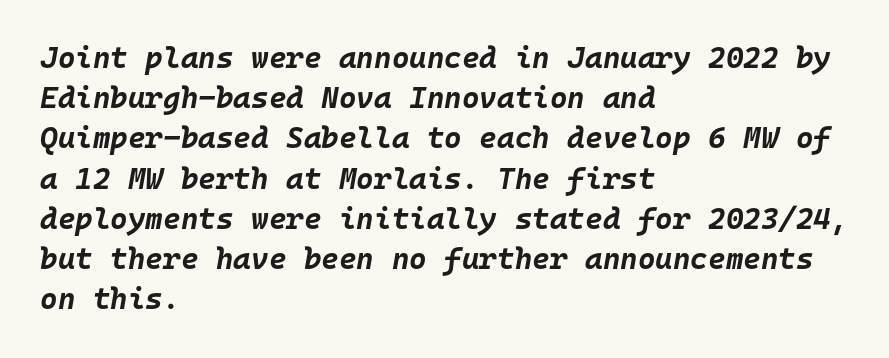
A full-strength bold gives these letters their thick strokes. One-word summary of the alignment: left. Fixed-width glyphs throughout — classic coding-font behaviour. Descenders are the only things crossing below the line. Honestly, the row spacing looks completely unremarkable.
